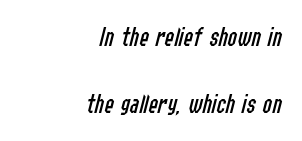
{"italic": "yes", "lean": "right", "slant_degrees": 14, "bold": "no", "weight": "regular", "width": "condensed", "stroke_contrast": "low", "x_height": "medium", "monospaced": "no", "underline": "no", "align": "right", "line_spacing": "loose", "line_spacing_ratio": 2.4, "letter_spacing": "normal", "letter_spacing_em": 0.0, "glyph_px": 28}
